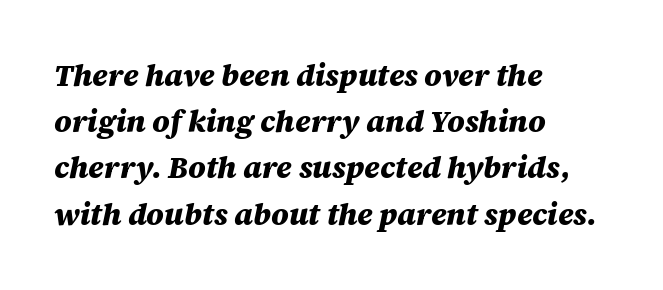
The image shows 30 px heavy type, italic (leaning right); set left-aligned, normal line spacing (1.54x), normal letter spacing, not underlined; medium stroke contrast and a large x-height.
